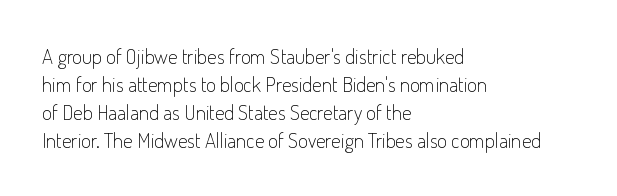
{"italic": "no", "bold": "no", "underline": "no", "align": "left", "line_spacing": "normal", "line_spacing_ratio": 1.34, "letter_spacing": "normal", "letter_spacing_em": 0.0, "glyph_px": 21}
